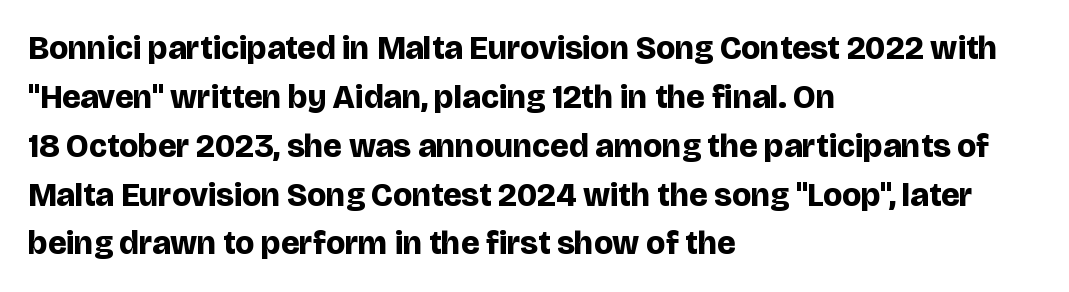
{"serif": "no", "italic": "no", "bold": "yes", "weight": "bold", "width": "normal", "stroke_contrast": "low", "x_height": "large", "monospaced": "no", "underline": "no", "align": "left", "line_spacing": "normal", "line_spacing_ratio": 1.48, "letter_spacing": "normal", "letter_spacing_em": 0.0, "glyph_px": 33}
